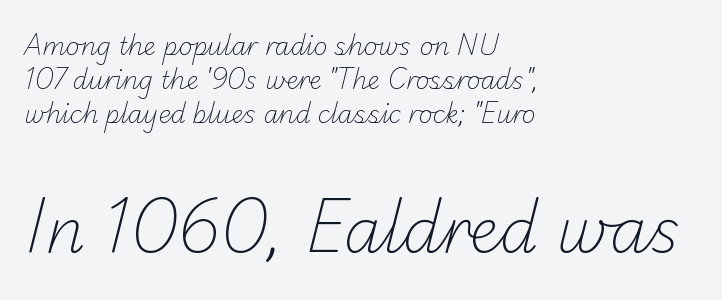
Proportional: the letters do not fall into vertical columns. The vertical gap from one line to the next is medium. Is the block centered? No — it sits flush against the left margin. The letters carry no serifs — their stems end cleanly without finishing strokes. The gaps between neighbouring characters are ordinary and unremarkable. Vertical stems look standard width or narrower in stroke.
